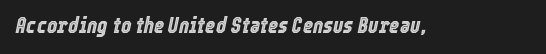
Q: Is the text italic (slanted)? A: Yes, it leans right by about 12 degrees.
Q: Is the text underlined? A: No.
Q: Is the spacing between letters normal or unusually wide? A: Normal.
